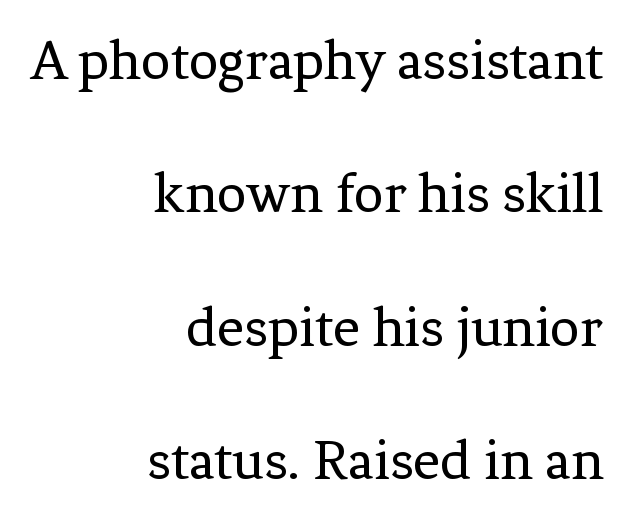
Q: Is the text bold? A: No.
Q: Is the text italic (slanted)? A: No, it is upright.
Q: Is the typeface a serif or a sans-serif typeface? A: Serif.
Q: Is the text underlined? A: No.
Q: How is the paragraph aligned? A: Right-aligned.
Q: Is the spacing between letters normal or unusually wide? A: Normal.
Q: Is the spacing between lines tight, normal or loose? A: Loose.
Q: Width (condensed, normal, or wide)? A: Normal.
Q: Stroke contrast? A: Low.
Q: x-height? A: Medium.
Q: Monospaced? A: No.
